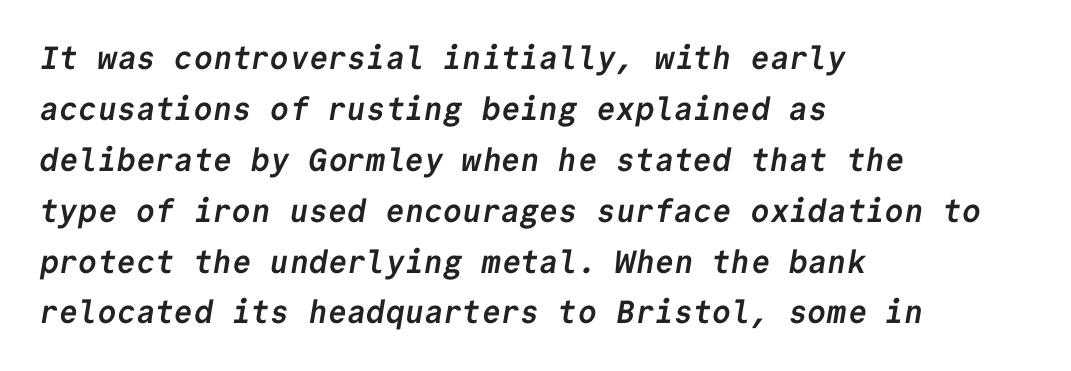
Interline gaps are of average width in this sample. The rendering anchors every line to the left-hand side. The letterforms sit shoulder to shoulder at normal distance. Weight check: bold — yes, fully.
